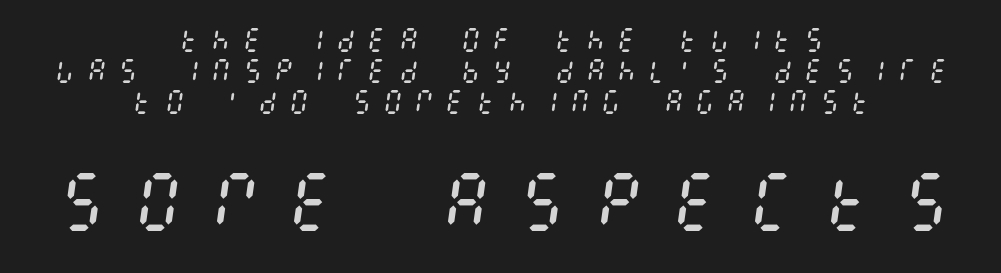
The letterforms sit at book weight or below. This sample uses an oblique cut, with every glyph tilted off the vertical. These lines are centered, leaving both edges ragged. The emphasis by scale lands on block number two, below. Caption: expanded tracking, letters set apart. Underline: absent.
